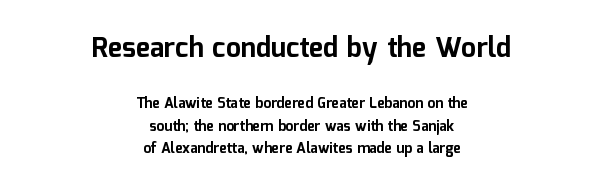
Q: Is the text bold? A: Yes.
Q: Is the text italic (slanted)? A: No, it is upright.
Q: Is the text underlined? A: No.
Q: How is the paragraph aligned? A: Centered.
Q: Is the spacing between letters normal or unusually wide? A: Normal.
Q: Is the spacing between lines tight, normal or loose? A: Normal.
Q: Which block of text is set in a larger size, the first (top) or the second (bottom)? A: The first (top) one.
